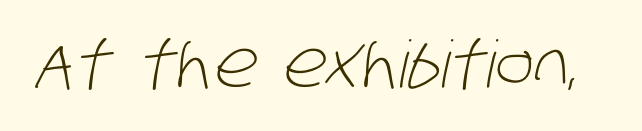
The image shows 65 px light, condensed sans-serif type; set normal letter spacing, not underlined; low stroke contrast and a large x-height.
